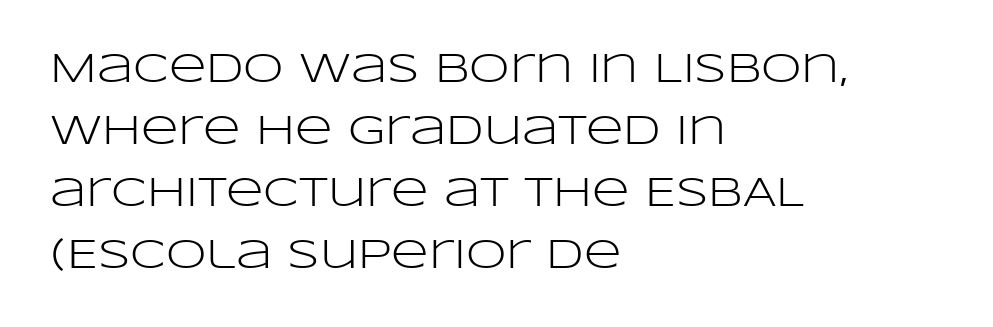
The image shows 41 px light, wide sans-serif type, upright; set left-aligned, normal line spacing (1.51x), normal letter spacing, not underlined; low stroke contrast and a large x-height.
